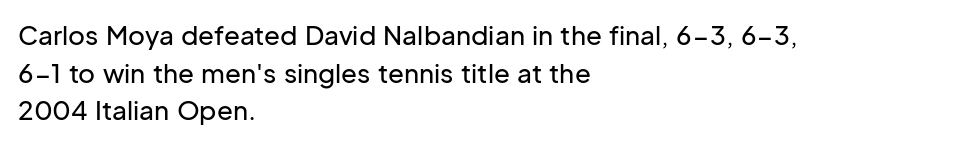
{"italic": "no", "underline": "no", "align": "left", "line_spacing": "normal", "line_spacing_ratio": 1.45, "letter_spacing": "normal", "letter_spacing_em": 0.0, "glyph_px": 26}
